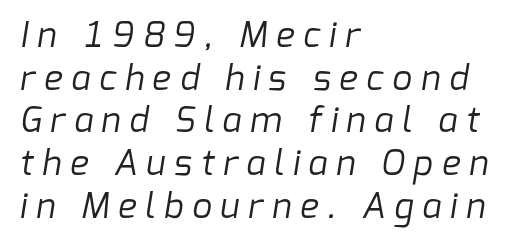
The image shows 35 px regular-weight sans-serif type; set left-aligned, line spacing 1.22x, unusually wide letter spacing (+0.25 em), not underlined; low stroke contrast and a medium x-height.
